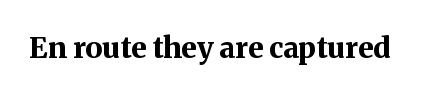
{"serif": "yes", "italic": "no", "bold": "yes", "weight": "bold", "width": "normal", "stroke_contrast": "medium", "x_height": "medium", "monospaced": "no", "underline": "no", "letter_spacing": "normal", "letter_spacing_em": 0.0, "glyph_px": 29}
